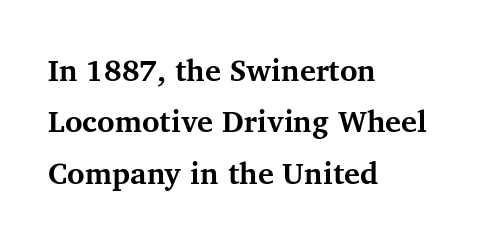
The passage shown has conventional tracking throughout. Here the designer chose a conventional face with non-uniform glyph widths. Honestly, there is no underline to notice here at all. The characters display serif detailing at their extremities. This is roman type, the default non-slanted kind.
